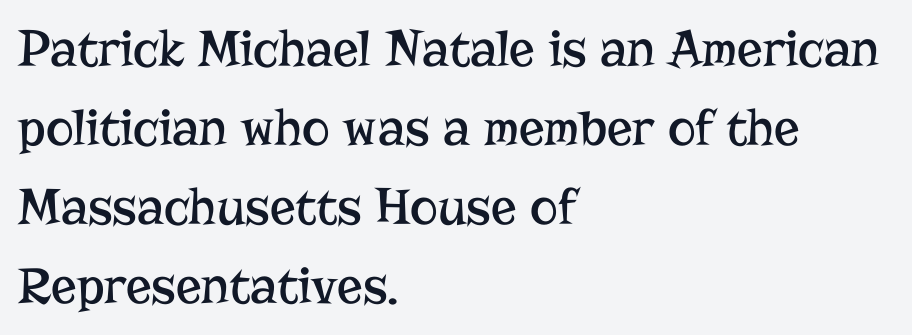
Underlining? Definitely not there. Honestly, the letter spacing is just normal — you wouldn't notice it. This sample is left-justified, so line endings fall wherever the words run out. Posture: straight, roman, zero tilt. The passage shown is typed in a proportional face where columns would drift. The designer left line spacing at the default.
